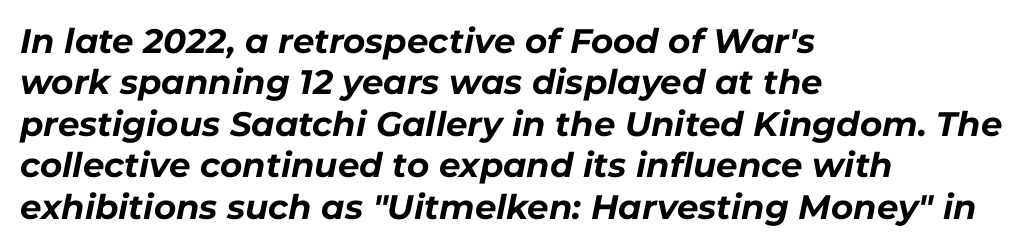
Q: Is the text bold? A: Yes.
Q: Is the text italic (slanted)? A: Yes, it leans right by about 11 degrees.
Q: Is the text underlined? A: No.
Q: How is the paragraph aligned? A: Left-aligned.
Q: Is the spacing between letters normal or unusually wide? A: Normal.
Q: Width (condensed, normal, or wide)? A: Normal.
Q: Stroke contrast? A: Low.
Q: x-height? A: Medium.
Q: Monospaced? A: No.
